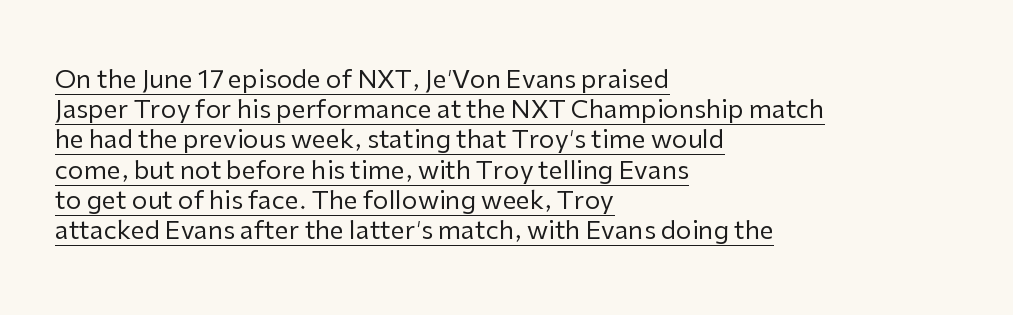
{"italic": "no", "bold": "no", "underline": "yes", "align": "left", "line_spacing_ratio": 1.21, "letter_spacing": "normal", "letter_spacing_em": 0.0, "glyph_px": 25}
